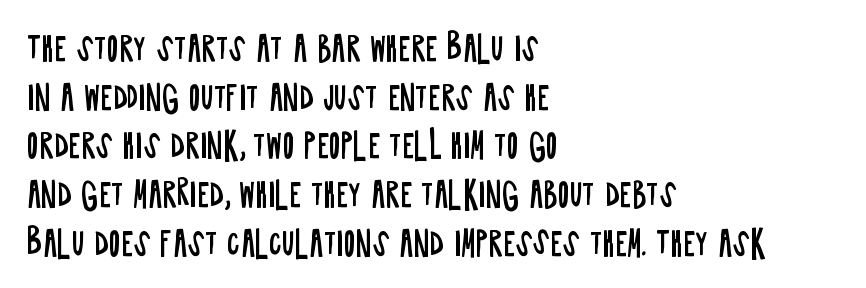
{"serif": "no", "italic": "no", "bold": "no", "weight": "regular", "width": "condensed", "stroke_contrast": "low", "x_height": "large", "monospaced": "no", "underline": "no", "align": "left", "line_spacing": "normal", "line_spacing_ratio": 1.52, "letter_spacing": "normal", "letter_spacing_em": 0.0, "glyph_px": 32}
